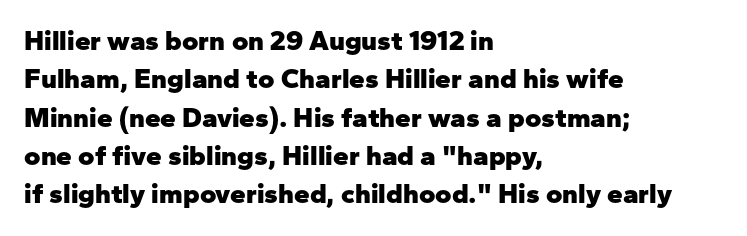
The image shows 28 px heavy sans-serif type, upright; set left-aligned, normal line spacing (1.37x), normal letter spacing, not underlined; low stroke contrast and a medium x-height.
